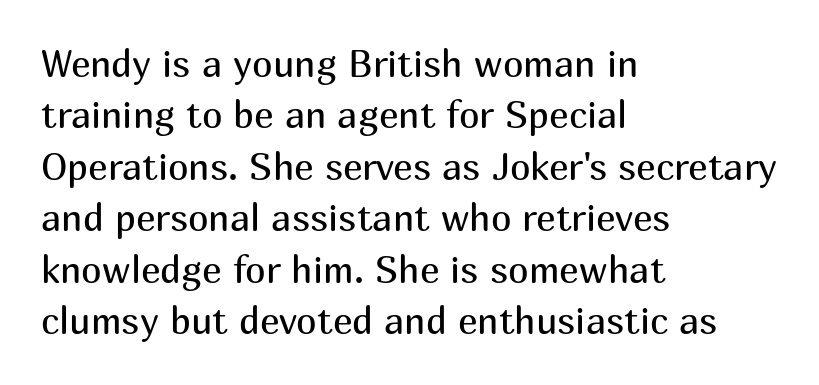
Stems here are at most as thick as an everyday book face. Font category for this specimen: sans-serif. Tall strokes in this sample are plumb rather than angled. You could not count columns in this text — the font is proportionally spaced. Letter spacing: default.
